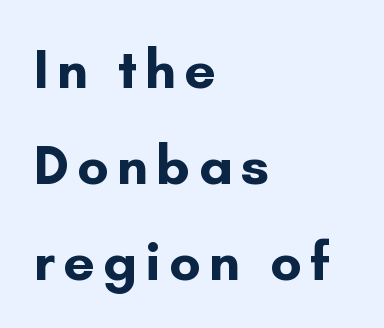
Q: Is the text bold? A: Yes.
Q: Is the text italic (slanted)? A: No, it is upright.
Q: Is the typeface a serif or a sans-serif typeface? A: Sans-serif.
Q: Is the text underlined? A: No.
Q: How is the paragraph aligned? A: Left-aligned.
Q: Width (condensed, normal, or wide)? A: Normal.
Q: Stroke contrast? A: Low.
Q: x-height? A: Small.
Q: Monospaced? A: No.
